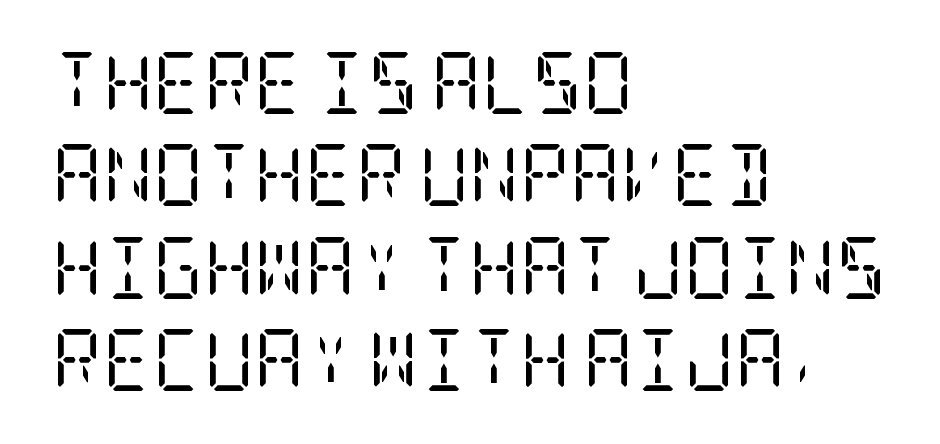
The image shows 62 px regular-weight, condensed serif type, upright; set left-aligned, normal line spacing (1.49x), normal letter spacing, not underlined; low stroke contrast and a large x-height.
